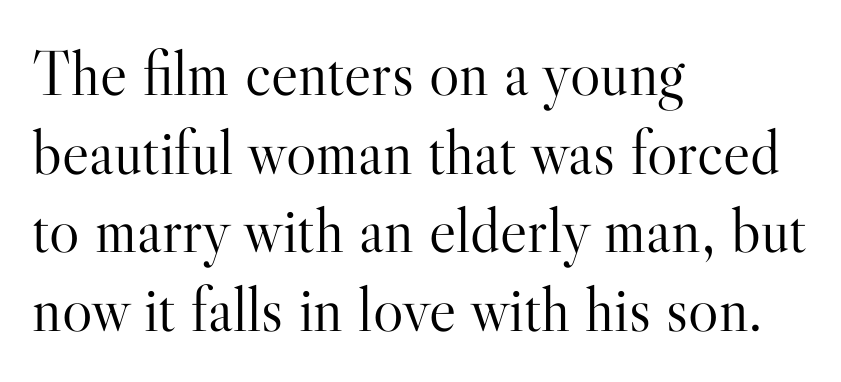
Leftover space on each line is placed entirely after the last word. Unmarked baselines from the first word to the last. The glyphs in this specimen are seriffed. Compared with a typical body face, this is equally light or lighter still.
